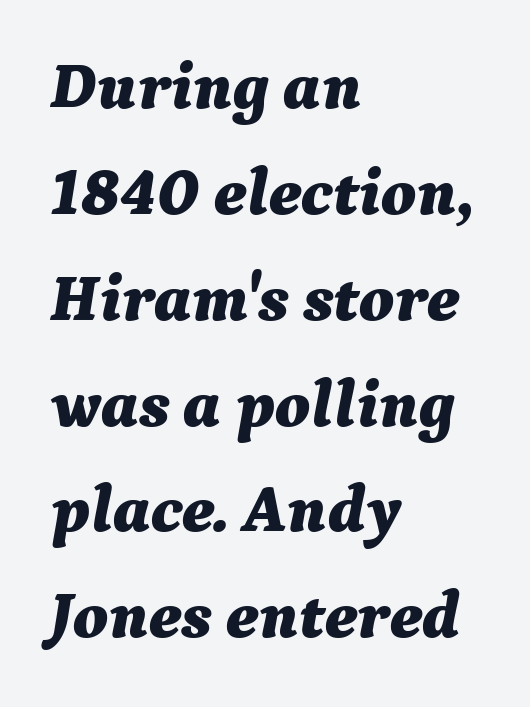
The vertical gap from one line to the next is medium. Compared with a centered layout, this one pins lines to the left instead. Notice how thick the strokes are: this is what a full bold looks like. Decoration check: the copy has no underline. Quick note: italic.
